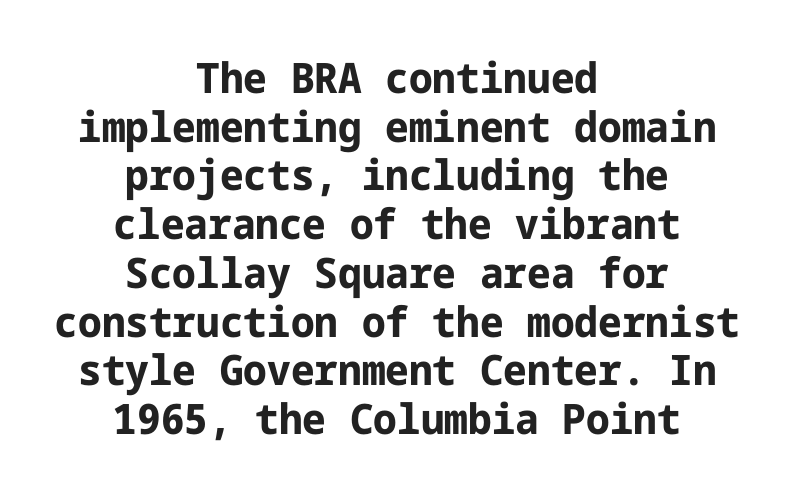
A roman cut, with each character standing at attention. The gap between lines stays unmarked. In terms of letterspacing, this is plain default setting. Nothing sits at the stroke ends, so this counts as sans-serif. Its strokes are broad and dark, the hallmark of bold type. The paragraph has two soft edges and a firm central axis.
